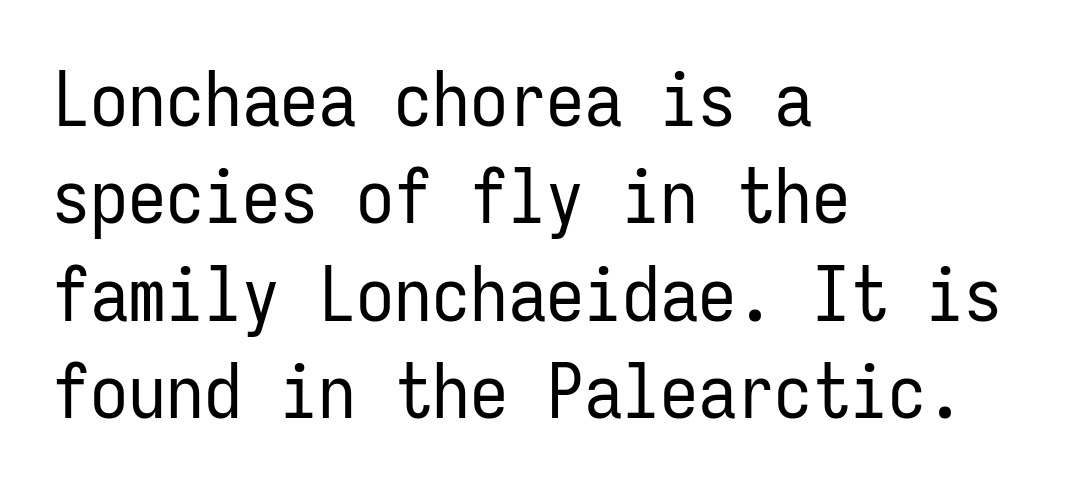
{"serif": "no", "italic": "no", "bold": "no", "weight": "regular", "width": "condensed", "stroke_contrast": "low", "x_height": "medium", "monospaced": "yes", "underline": "no", "align": "left", "line_spacing": "normal", "line_spacing_ratio": 1.28, "letter_spacing": "normal", "letter_spacing_em": 0.0, "glyph_px": 76}
